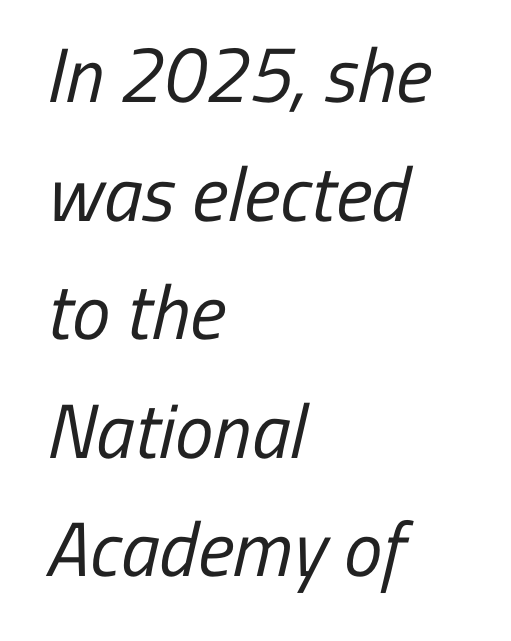
Q: Is the text bold? A: No.
Q: Is the typeface a serif or a sans-serif typeface? A: Sans-serif.
Q: Is the text underlined? A: No.
Q: How is the paragraph aligned? A: Left-aligned.
Q: Is the spacing between letters normal or unusually wide? A: Normal.
Q: Is the spacing between lines tight, normal or loose? A: Normal.
Q: Width (condensed, normal, or wide)? A: Condensed.
Q: Stroke contrast? A: Low.
Q: x-height? A: Medium.
Q: Monospaced? A: No.
